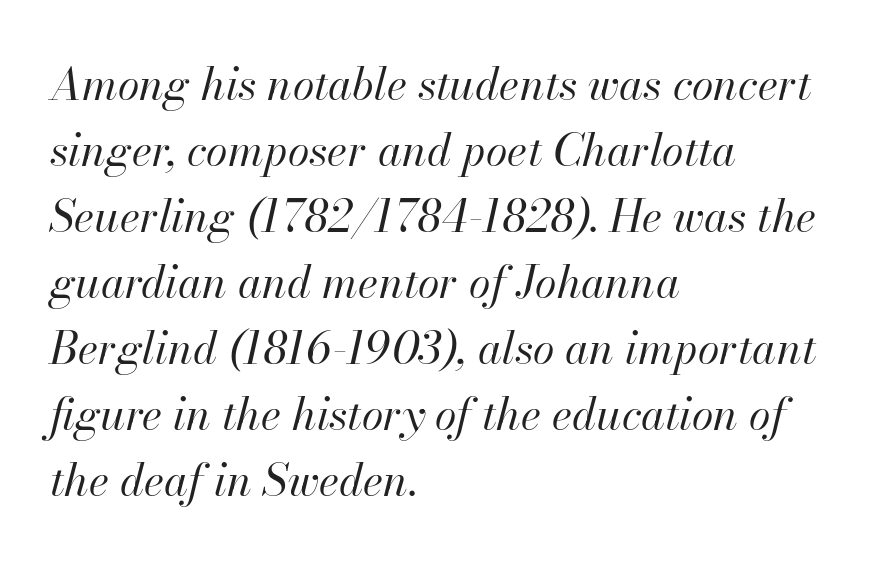
No extra tracking has been applied to these lines. These lines were composed using italics. Varying glyph widths throughout — classic text-font behaviour. Plain, unruled lines of type.
